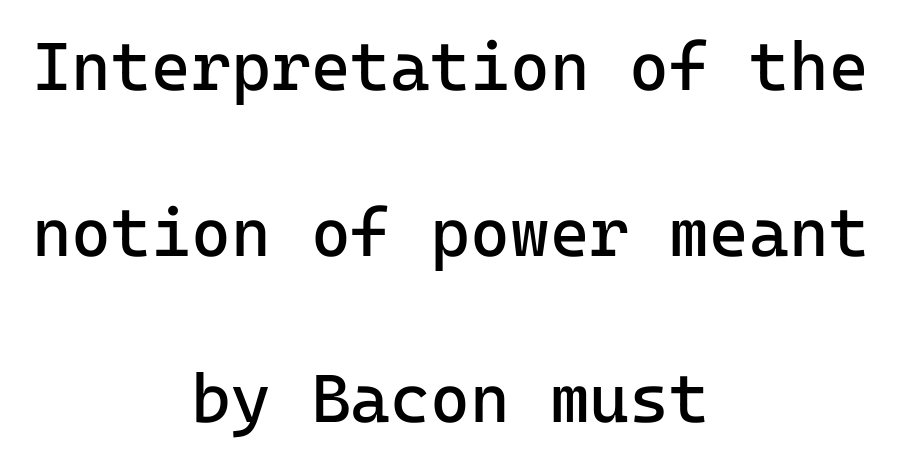
The image shows 68 px regular-weight sans-serif type, upright, monospaced; set centered, loose line spacing (2.44x), normal letter spacing, not underlined; low stroke contrast and a medium x-height.
